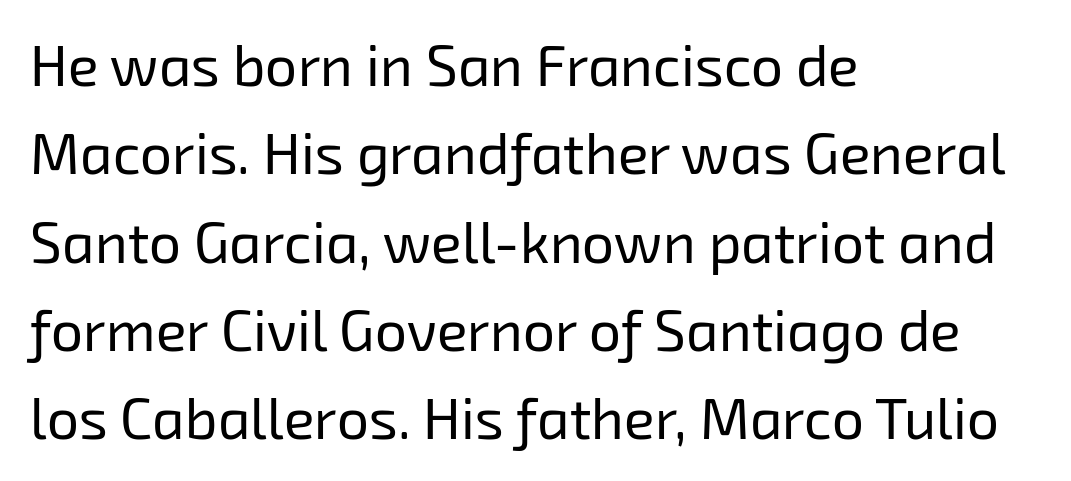
The image shows 57 px regular-weight sans-serif type; set left-aligned, normal line spacing (1.55x), normal letter spacing, not underlined; low stroke contrast and a medium x-height.
